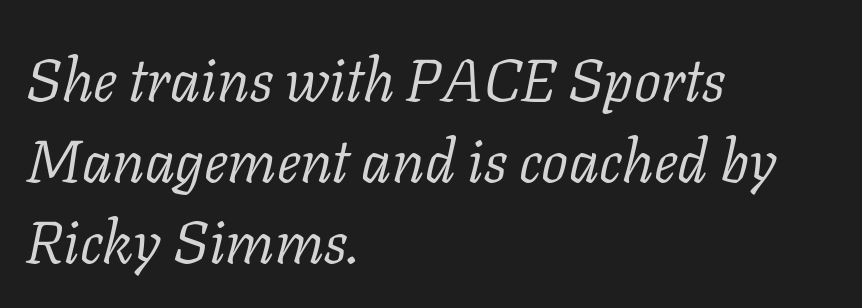
{"serif": "yes", "italic": "yes", "lean": "right", "slant_degrees": 11, "bold": "no", "weight": "light", "width": "normal", "stroke_contrast": "low", "x_height": "medium", "monospaced": "no", "underline": "no", "align": "left", "line_spacing": "normal", "line_spacing_ratio": 1.35, "letter_spacing": "normal", "letter_spacing_em": 0.0, "glyph_px": 60}
